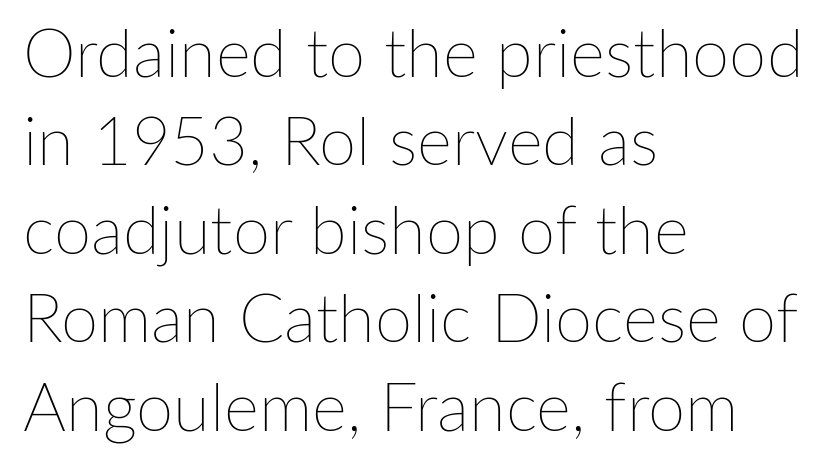
{"italic": "no", "bold": "no", "weight": "thin", "width": "normal", "stroke_contrast": "low", "x_height": "medium", "monospaced": "no", "underline": "no", "align": "left", "line_spacing": "normal", "line_spacing_ratio": 1.32, "letter_spacing": "normal", "letter_spacing_em": 0.0, "glyph_px": 67}
